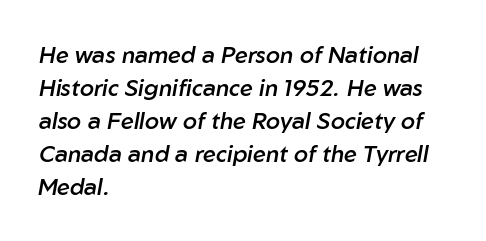
Slightly chunky letters — semibold, I'd say, not full bold. When letters slant like this, we call the style italic. This rendering uses left alignment, leaving the right contour irregular. The string is rendered with underlining switched off. A typesetter would call this leading conventional body-copy spacing. Tracking value appears to be zero — textbook default spacing.
